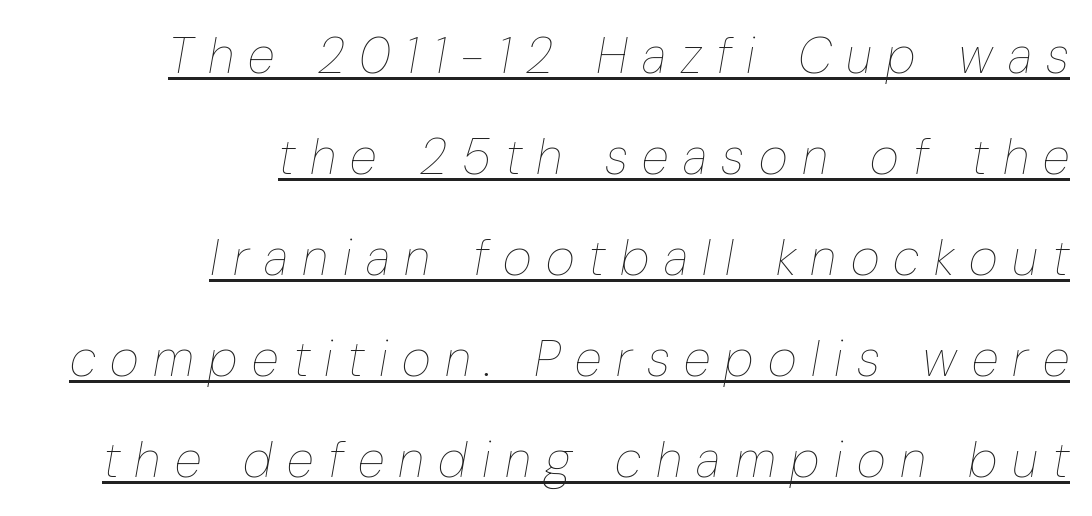
{"italic": "yes", "lean": "right", "slant_degrees": 10, "bold": "no", "weight": "thin", "width": "condensed", "stroke_contrast": "low", "x_height": "medium", "monospaced": "no", "underline": "yes", "align": "right", "line_spacing": "loose", "line_spacing_ratio": 2.02, "letter_spacing": "wide", "letter_spacing_em": 0.29, "glyph_px": 50}
